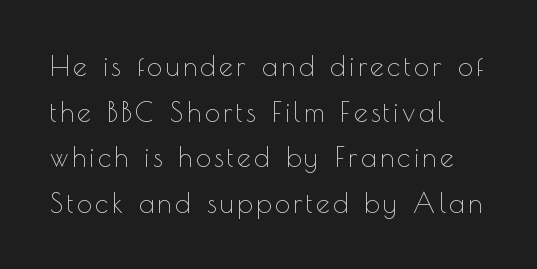
Stems here are at most as thick as an everyday book face. The axis of the letterforms is exactly vertical. Notice how descenders clear the ascenders below comfortably — that's standard leading. The glyphs are unaccompanied by any horizontal stroke below them.
